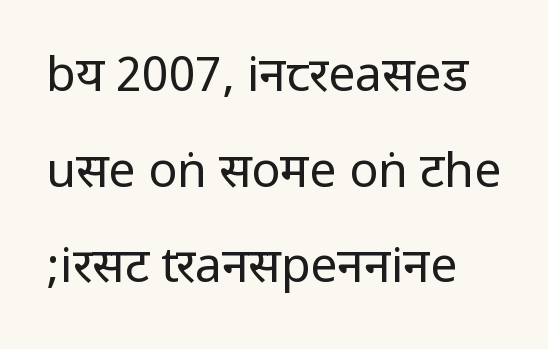
Q: Is the text bold? A: No.
Q: Is the text italic (slanted)? A: No, it is upright.
Q: Is the typeface a serif or a sans-serif typeface? A: Sans-serif.
Q: Is the text underlined? A: No.
Q: Is the spacing between letters normal or unusually wide? A: Normal.
Q: Is the spacing between lines tight, normal or loose? A: Loose.
Q: Width (condensed, normal, or wide)? A: Condensed.
Q: Stroke contrast? A: Low.
